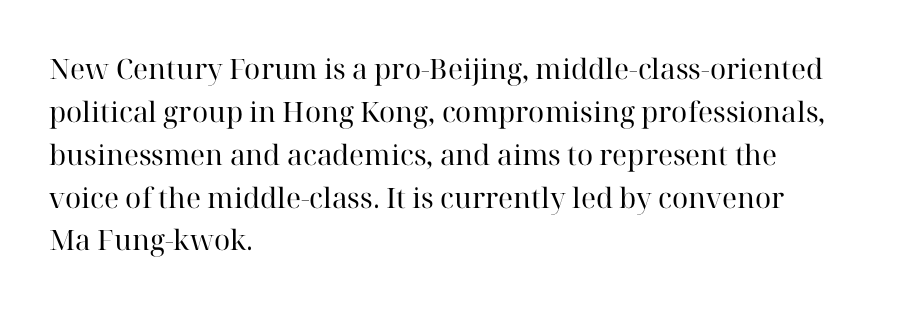
The image shows 28 px regular-weight serif type, upright; set left-aligned, normal line spacing (1.53x), normal letter spacing, not underlined; high stroke contrast and a medium x-height.
